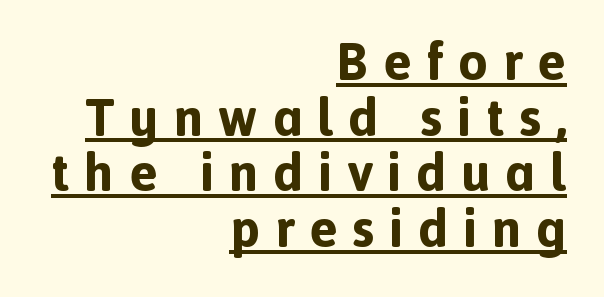
{"serif": "no", "italic": "no", "bold": "yes", "weight": "bold", "width": "normal", "x_height": "medium", "monospaced": "no", "underline": "yes", "align": "right", "line_spacing": "tight", "line_spacing_ratio": 1.05, "letter_spacing": "wide", "letter_spacing_em": 0.28, "glyph_px": 53}
